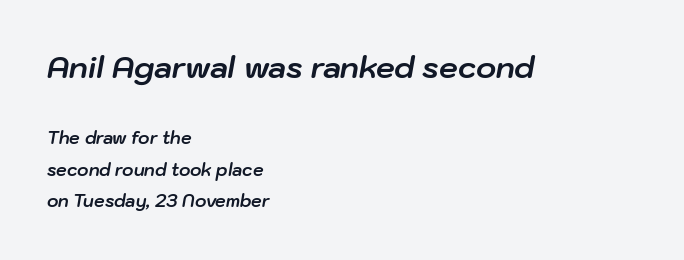
{"italic": "yes", "lean": "right", "slant_degrees": 10, "bold": "yes", "weight": "bold", "width": "normal", "stroke_contrast": "low", "x_height": "medium", "monospaced": "no", "underline": "no", "align": "left", "line_spacing_ratio": 1.85, "letter_spacing": "normal", "letter_spacing_em": 0.0, "larger_block": "first", "size_ratio": 1.76, "glyph_px": 30}
